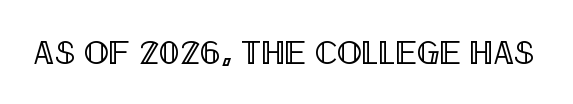
The image shows 33 px condensed type, upright; set normal letter spacing, not underlined; a large x-height.
